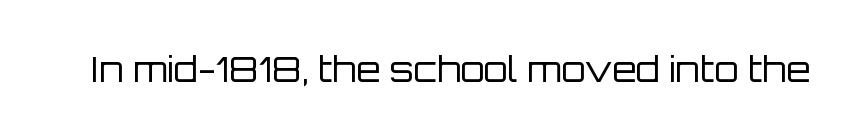
Q: Is the text bold? A: No.
Q: Is the text italic (slanted)? A: No, it is upright.
Q: Is the typeface a serif or a sans-serif typeface? A: Sans-serif.
Q: Is the text underlined? A: No.
Q: Is the spacing between letters normal or unusually wide? A: Normal.
Q: Width (condensed, normal, or wide)? A: Normal.
Q: Stroke contrast? A: Low.
Q: x-height? A: Large.
Q: Monospaced? A: No.
